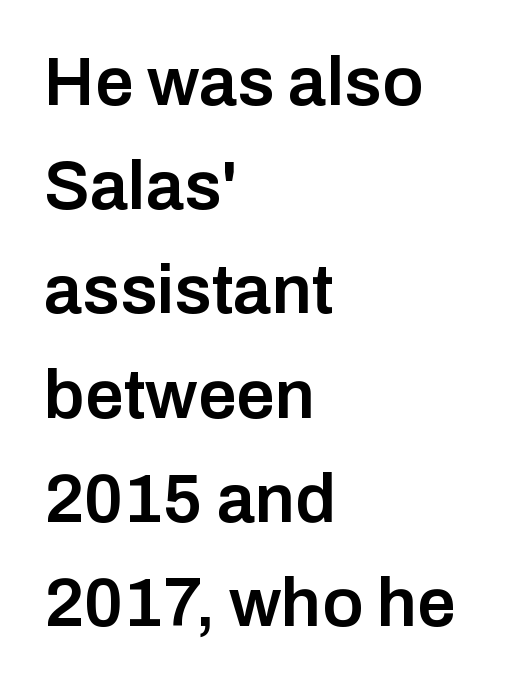
Layout note: lines flush left. Every letter is mildly thick-stroked: semibold rather than bold. The designer left line spacing at the default. Notice how the stems are strictly vertical — no italics here. This sample uses a sans-serif face.
